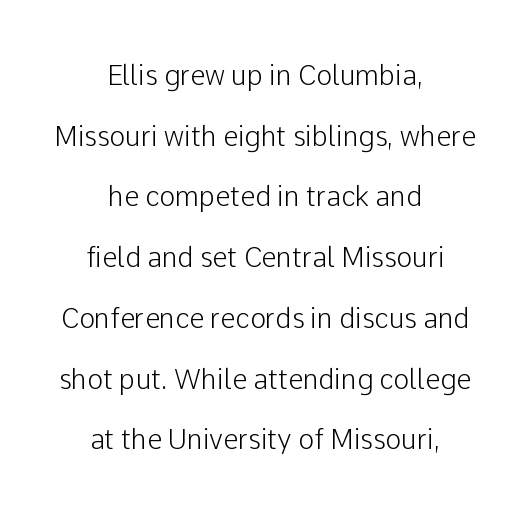
Plain, unruled lines of type. Whoever set this chose breathing room over compactness in the vertical rhythm. Is there any slant? The stems are plumb. Tracking value appears to be zero — textbook default spacing.
